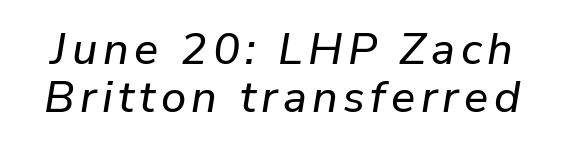
{"italic": "yes", "lean": "right", "slant_degrees": 9, "width": "normal", "stroke_contrast": "low", "x_height": "medium", "monospaced": "no", "underline": "no", "line_spacing": "tight", "line_spacing_ratio": 1.07, "glyph_px": 45}
